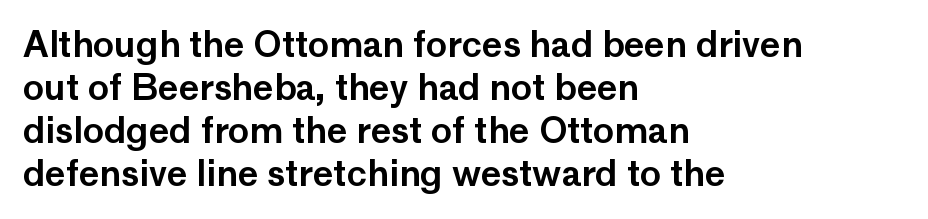
Q: Is the text italic (slanted)? A: No, it is upright.
Q: Is the typeface a serif or a sans-serif typeface? A: Sans-serif.
Q: Is the text underlined? A: No.
Q: How is the paragraph aligned? A: Left-aligned.
Q: Is the spacing between letters normal or unusually wide? A: Normal.
Q: Width (condensed, normal, or wide)? A: Normal.
Q: Stroke contrast? A: Low.
Q: x-height? A: Medium.
Q: Monospaced? A: No.
